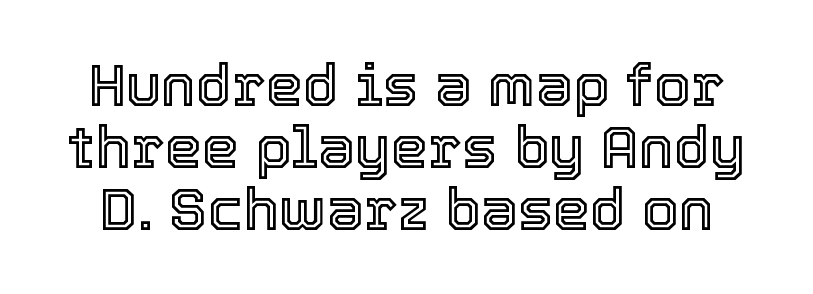
These lines were composed using upright roman letters. You could not count columns in this text — the font is proportionally spaced. Nobody touched the tracking dial on this one. Reading down the column, the eye jumps only a short way to each next line.
